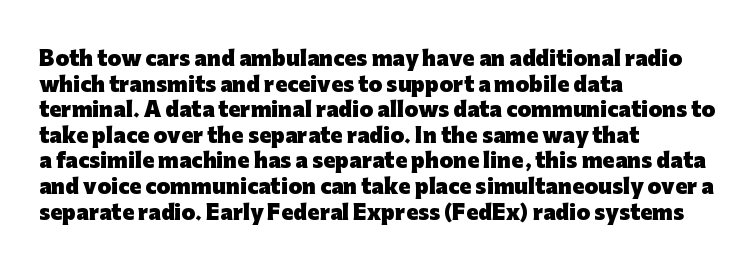
The letters stand straight up with perfectly vertical stems. The space directly below the letters is spotless. Letter spacing: default. Bold? Absolutely — the strokes are thick and heavy. The leading is moderate, giving the passage an even texture. The lines in this sample share a left origin and differ only in where they stop.
